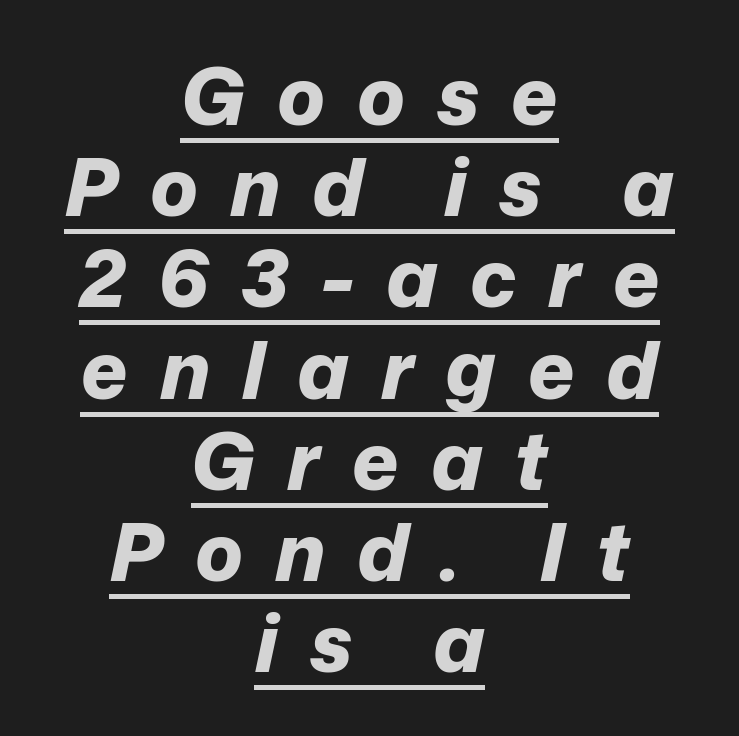
The image shows 80 px bold type, italic (leaning right); set centered, tight line spacing (1.14x), unusually wide letter spacing (+0.4 em), underlined; low stroke contrast and a medium x-height.
